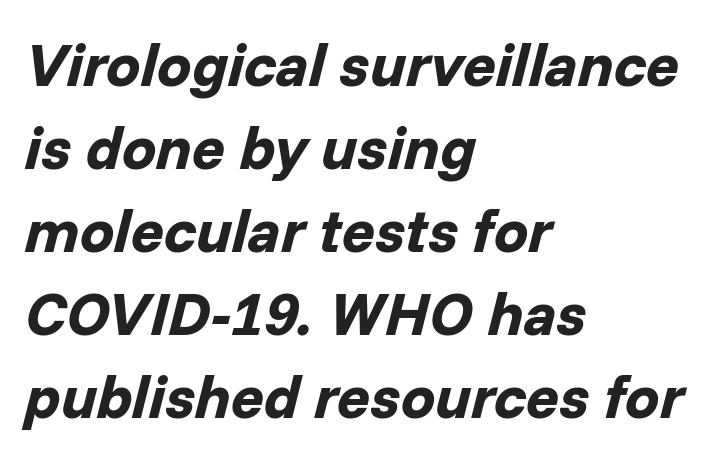
A classic flush-left, rag-right setting is used for this passage. A typesetter would call this leading conventional body-copy spacing. Only glyphs here, with clear space below each row. Every character sits at an angle, as italics do. Each glyph is drawn with heavy, bold strokes. The face used here is rendered with its standard letterfit.
